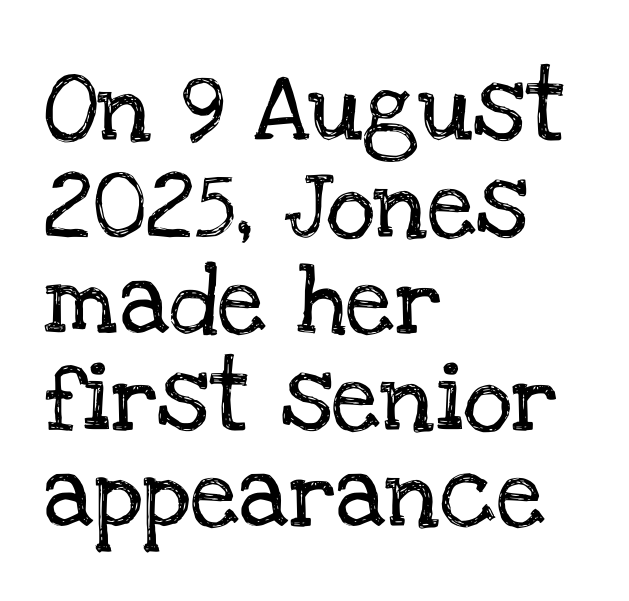
The image shows 69 px serif type, upright; set left-aligned, normal line spacing (1.4x), normal letter spacing, not underlined; low stroke contrast and a large x-height.
